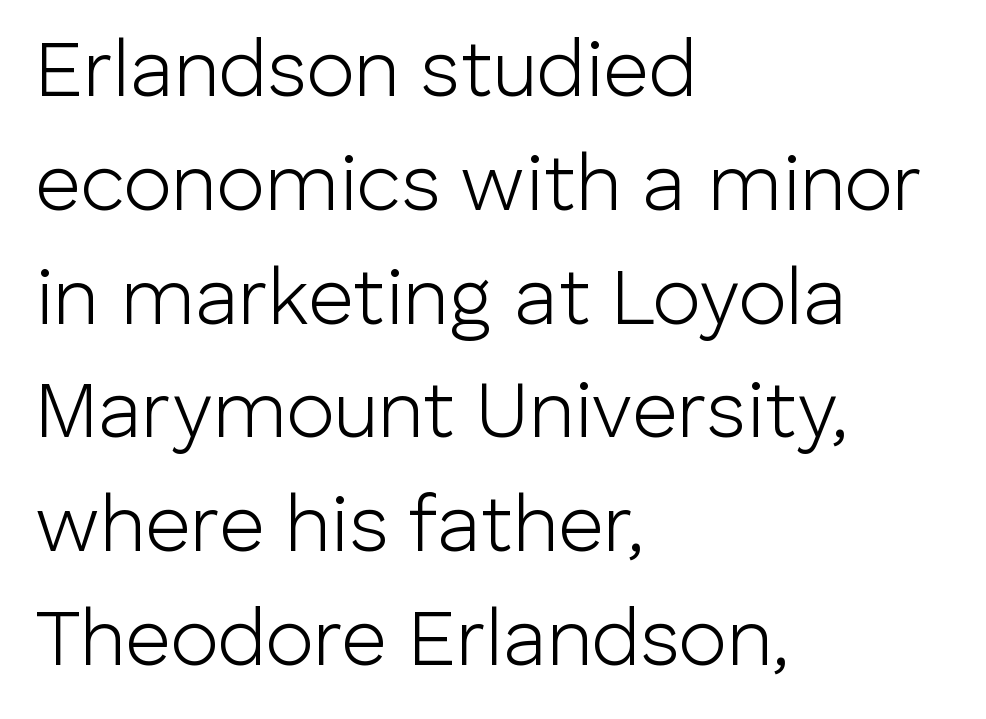
{"serif": "no", "italic": "no", "bold": "no", "weight": "light", "width": "normal", "stroke_contrast": "low", "x_height": "medium", "monospaced": "no", "underline": "no", "align": "left", "line_spacing": "normal", "line_spacing_ratio": 1.44, "letter_spacing": "normal", "letter_spacing_em": 0.0, "glyph_px": 79}
